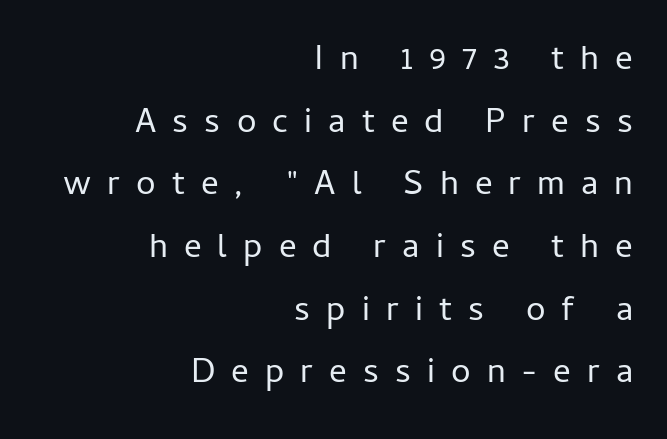
{"serif": "no", "italic": "no", "bold": "no", "weight": "regular", "width": "normal", "stroke_contrast": "low", "x_height": "medium", "monospaced": "no", "underline": "no", "align": "right", "line_spacing_ratio": 1.79, "letter_spacing": "wide", "letter_spacing_em": 0.46, "glyph_px": 35}
